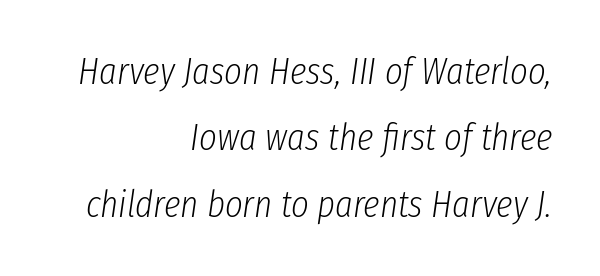
Q: Is the text bold? A: No.
Q: Is the text italic (slanted)? A: Yes, it leans right by about 8 degrees.
Q: Is the text underlined? A: No.
Q: How is the paragraph aligned? A: Right-aligned.
Q: Is the spacing between letters normal or unusually wide? A: Normal.
Q: Width (condensed, normal, or wide)? A: Condensed.
Q: Stroke contrast? A: Low.
Q: x-height? A: Medium.
Q: Monospaced? A: No.
